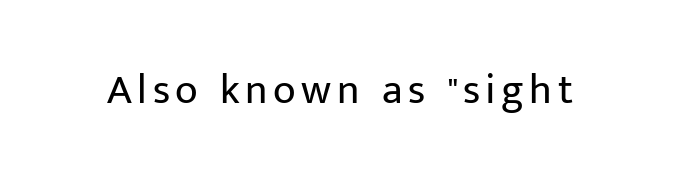
{"serif": "no", "italic": "no", "bold": "no", "weight": "regular", "width": "normal", "stroke_contrast": "low", "x_height": "medium", "monospaced": "no", "underline": "no", "glyph_px": 42}
